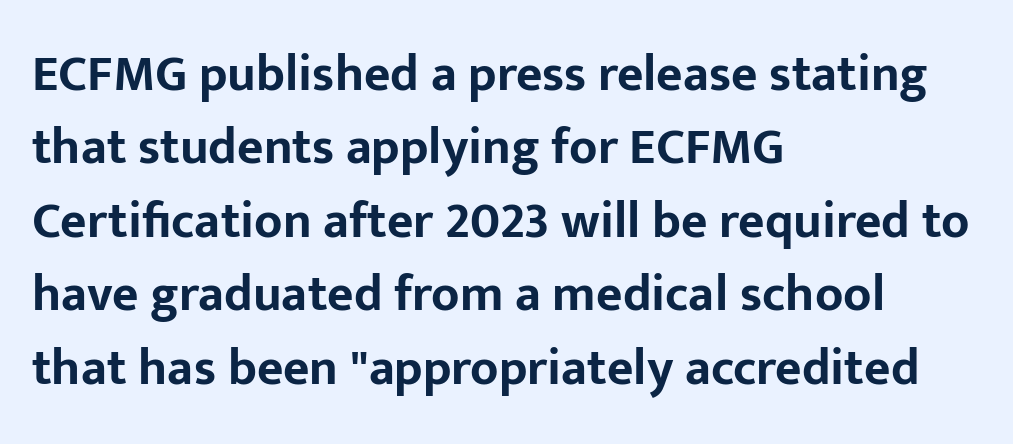
Character widths vary here, with narrow letters taking less room than wide ones. This rendering leaves character spacing at its baseline value. The text was rendered using a sans face with plain stroke endings. The text block is weighted toward the left margin, trailing off unevenly rightward.
